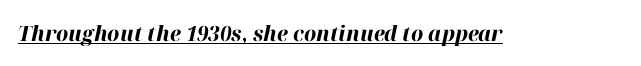
Q: Is the text bold? A: Yes.
Q: Is the text italic (slanted)? A: Yes, it leans right by about 12 degrees.
Q: Is the text underlined? A: Yes.
Q: Is the spacing between letters normal or unusually wide? A: Normal.
